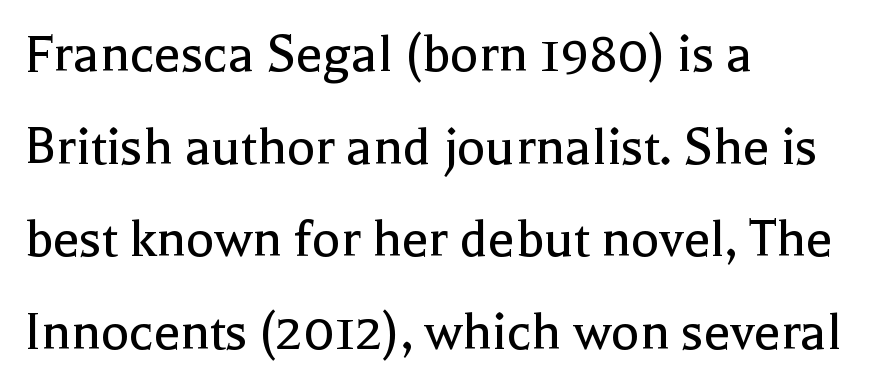
Q: Is the text bold? A: No.
Q: Is the text italic (slanted)? A: No, it is upright.
Q: Is the typeface a serif or a sans-serif typeface? A: Serif.
Q: Is the text underlined? A: No.
Q: How is the paragraph aligned? A: Left-aligned.
Q: Is the spacing between letters normal or unusually wide? A: Normal.
Q: Is the spacing between lines tight, normal or loose? A: Normal.
Q: Width (condensed, normal, or wide)? A: Normal.
Q: x-height? A: Medium.
Q: Monospaced? A: No.
